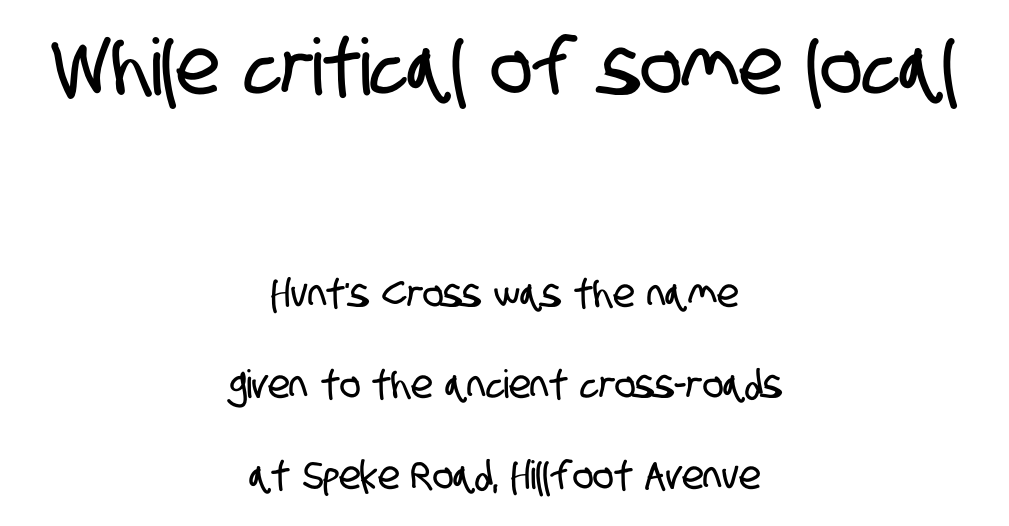
{"serif": "no", "width": "condensed", "stroke_contrast": "low", "x_height": "large", "monospaced": "no", "underline": "no", "align": "center", "line_spacing": "loose", "line_spacing_ratio": 2.34, "letter_spacing": "normal", "letter_spacing_em": 0.0, "larger_block": "first", "size_ratio": 2.0, "glyph_px": 78}
